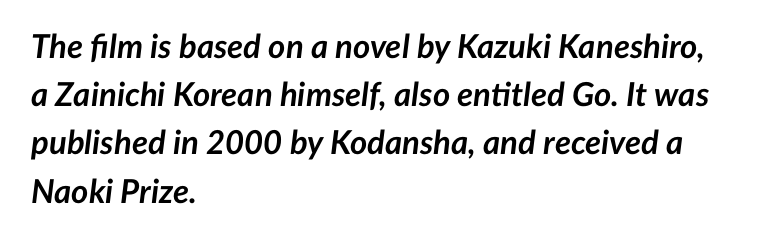
Q: Is the text bold? A: Yes.
Q: Is the text italic (slanted)? A: Yes, it leans right by about 7 degrees.
Q: Is the text underlined? A: No.
Q: How is the paragraph aligned? A: Left-aligned.
Q: Is the spacing between letters normal or unusually wide? A: Normal.
Q: Is the spacing between lines tight, normal or loose? A: Normal.
Q: Width (condensed, normal, or wide)? A: Normal.
Q: Stroke contrast? A: Low.
Q: x-height? A: Medium.
Q: Monospaced? A: No.
